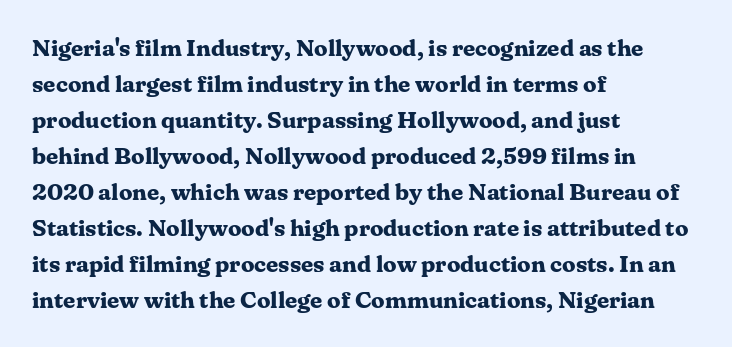
Q: Is the text bold? A: Yes.
Q: Is the text italic (slanted)? A: No, it is upright.
Q: Is the text underlined? A: No.
Q: How is the paragraph aligned? A: Left-aligned.
Q: Is the spacing between letters normal or unusually wide? A: Normal.
Q: Is the spacing between lines tight, normal or loose? A: Normal.
